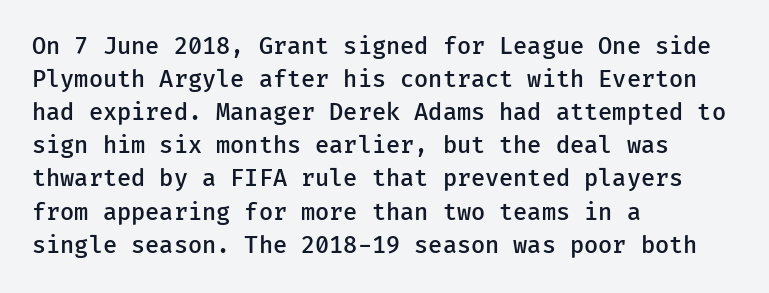
Q: Is the text bold? A: Semi-bold.
Q: Is the text italic (slanted)? A: No, it is upright.
Q: Is the text underlined? A: No.
Q: How is the paragraph aligned? A: Left-aligned.
Q: Is the spacing between letters normal or unusually wide? A: Normal.
Q: Is the spacing between lines tight, normal or loose? A: Normal.
